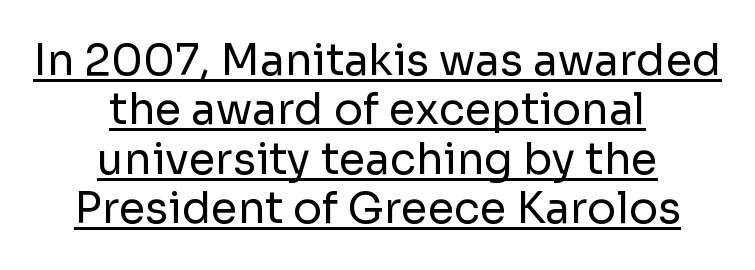
Q: Is the text bold? A: No.
Q: Is the text italic (slanted)? A: No, it is upright.
Q: Is the typeface a serif or a sans-serif typeface? A: Sans-serif.
Q: Is the text underlined? A: Yes.
Q: How is the paragraph aligned? A: Centered.
Q: Is the spacing between letters normal or unusually wide? A: Normal.
Q: Is the spacing between lines tight, normal or loose? A: Tight.
Q: Width (condensed, normal, or wide)? A: Normal.
Q: Stroke contrast? A: Low.
Q: x-height? A: Medium.
Q: Monospaced? A: No.
